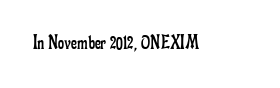
The passage shown is not underscored anywhere. The font's upright variant was chosen for this text. Stems here are at most as thick as an everyday book face. Observe the ordinary spacing: letters are neighbours, not strangers.
